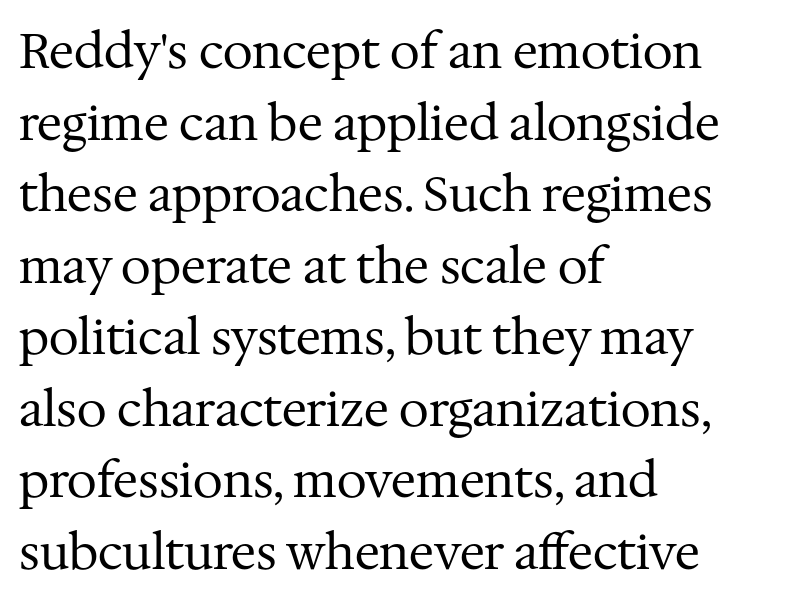
Q: Is the text bold? A: No.
Q: Is the text italic (slanted)? A: No, it is upright.
Q: Is the typeface a serif or a sans-serif typeface? A: Serif.
Q: Is the text underlined? A: No.
Q: How is the paragraph aligned? A: Left-aligned.
Q: Is the spacing between letters normal or unusually wide? A: Normal.
Q: Is the spacing between lines tight, normal or loose? A: Normal.
Q: Width (condensed, normal, or wide)? A: Normal.
Q: Stroke contrast? A: Medium.
Q: x-height? A: Medium.
Q: Monospaced? A: No.
